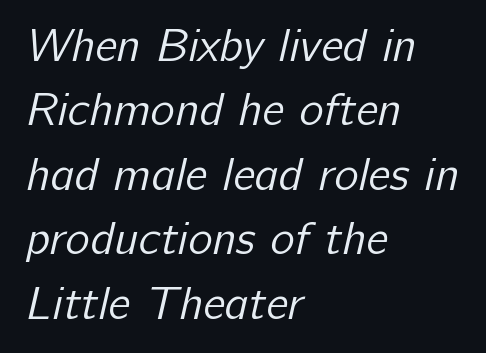
{"serif": "no", "bold": "no", "weight": "regular", "width": "normal", "stroke_contrast": "low", "x_height": "medium", "monospaced": "no", "underline": "no", "align": "left", "line_spacing": "normal", "line_spacing_ratio": 1.4, "letter_spacing": "normal", "letter_spacing_em": 0.0, "glyph_px": 46}
